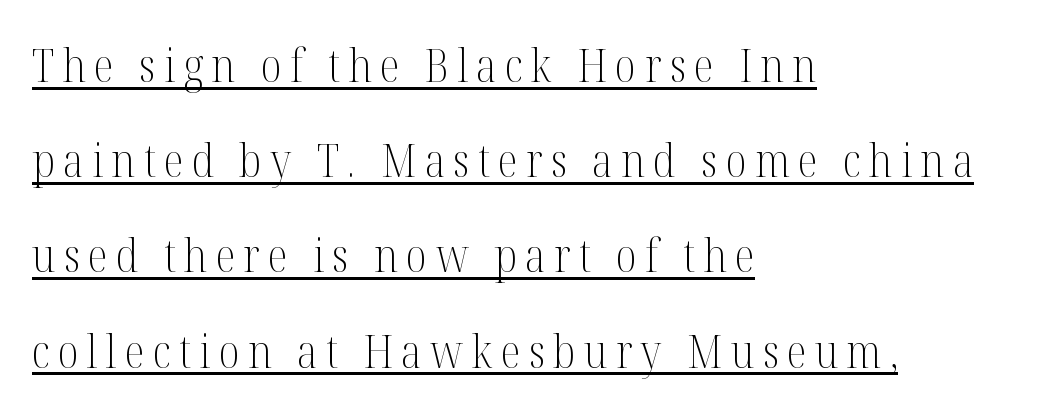
Q: Is the text bold? A: No.
Q: Is the text italic (slanted)? A: No, it is upright.
Q: Is the typeface a serif or a sans-serif typeface? A: Serif.
Q: Is the text underlined? A: Yes.
Q: How is the paragraph aligned? A: Left-aligned.
Q: Is the spacing between lines tight, normal or loose? A: Loose.
Q: Width (condensed, normal, or wide)? A: Condensed.
Q: Stroke contrast? A: Medium.
Q: x-height? A: Medium.
Q: Monospaced? A: No.
